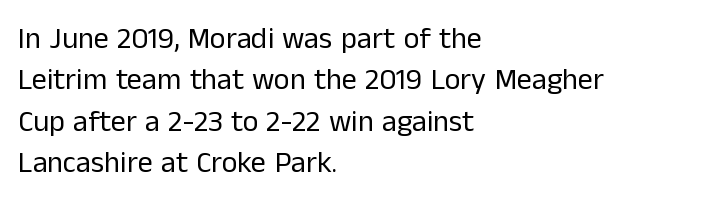
Q: Is the text bold? A: No.
Q: Is the text italic (slanted)? A: No, it is upright.
Q: Is the typeface a serif or a sans-serif typeface? A: Sans-serif.
Q: Is the text underlined? A: No.
Q: How is the paragraph aligned? A: Left-aligned.
Q: Is the spacing between letters normal or unusually wide? A: Normal.
Q: Is the spacing between lines tight, normal or loose? A: Normal.
Q: Width (condensed, normal, or wide)? A: Normal.
Q: Stroke contrast? A: Low.
Q: x-height? A: Medium.
Q: Monospaced? A: No.
